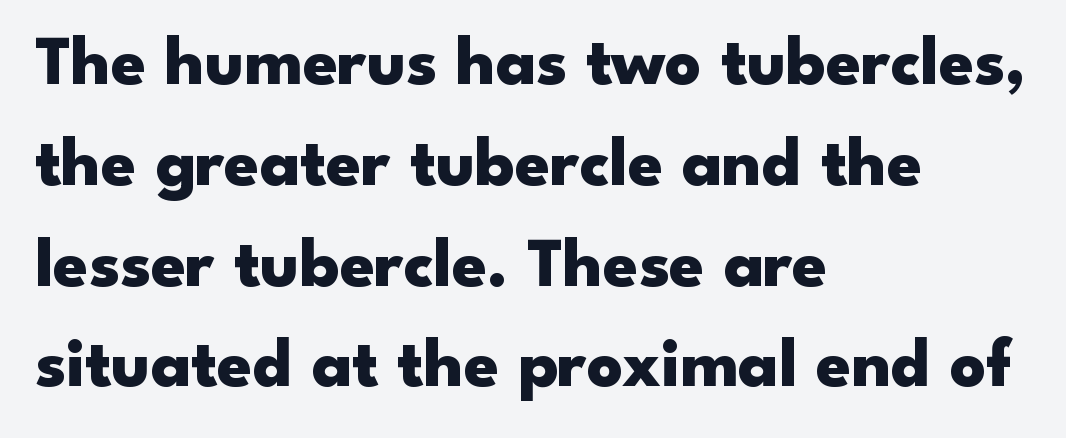
The image shows 70 px heavy, wide sans-serif type, upright; set left-aligned, normal line spacing (1.44x), normal letter spacing, not underlined; low stroke contrast and a small x-height.
